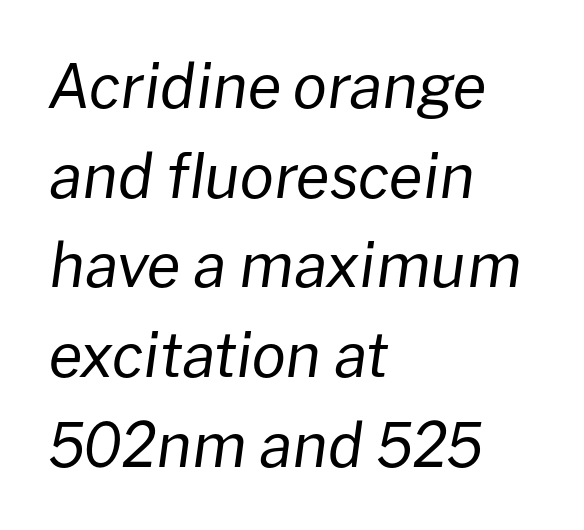
Q: Is the text bold? A: No.
Q: Is the text italic (slanted)? A: Yes, it leans right by about 8 degrees.
Q: Is the text underlined? A: No.
Q: How is the paragraph aligned? A: Left-aligned.
Q: Is the spacing between letters normal or unusually wide? A: Normal.
Q: Is the spacing between lines tight, normal or loose? A: Normal.
Q: Width (condensed, normal, or wide)? A: Normal.
Q: Stroke contrast? A: Low.
Q: x-height? A: Medium.
Q: Monospaced? A: No.
